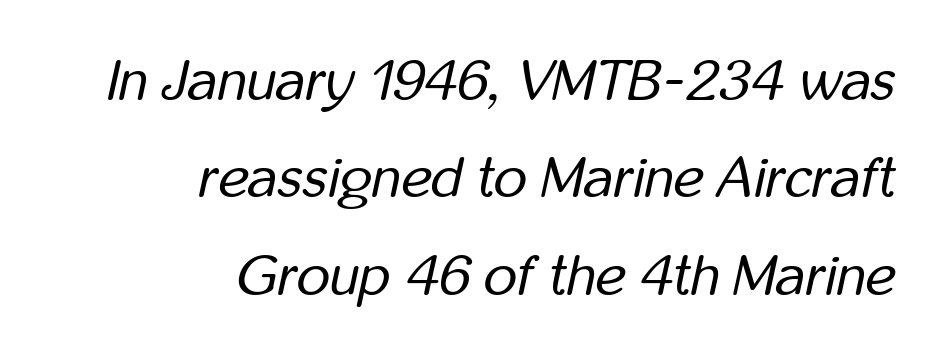
The image shows 58 px regular-weight, condensed type, italic (leaning right); set right-aligned, normal line spacing (1.68x), normal letter spacing, not underlined; low stroke contrast and a medium x-height.
